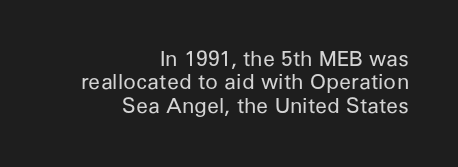
The image shows 21 px text type, upright; set right-aligned, tight line spacing (1.11x), normal letter spacing, not underlined.
